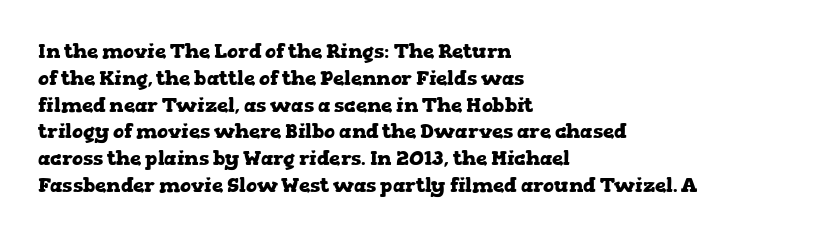
It's the straight-up-and-down kind of type. The letters sit at their default tracking, neither squeezed nor spread. Line starts are locked; line ends wander. This is heavy type, rendered in bold. Baseline-to-baseline distance is the conventional proportion of letter height.
